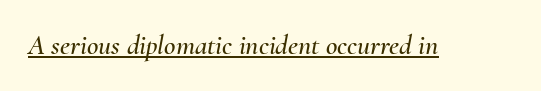
{"italic": "yes", "lean": "right", "slant_degrees": 10, "width": "normal", "stroke_contrast": "medium", "x_height": "small", "monospaced": "no", "underline": "yes", "letter_spacing": "normal", "letter_spacing_em": 0.0, "glyph_px": 28}
